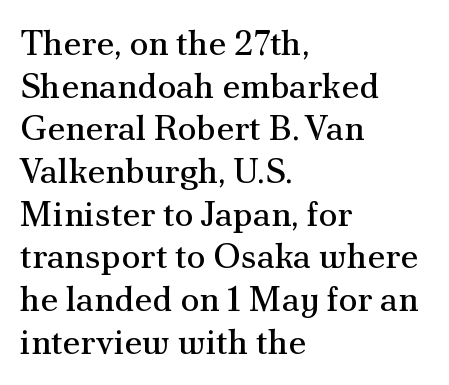
Q: Is the text bold? A: No.
Q: Is the text italic (slanted)? A: No, it is upright.
Q: Is the typeface a serif or a sans-serif typeface? A: Serif.
Q: Is the text underlined? A: No.
Q: How is the paragraph aligned? A: Left-aligned.
Q: Is the spacing between letters normal or unusually wide? A: Normal.
Q: Width (condensed, normal, or wide)? A: Normal.
Q: Stroke contrast? A: Medium.
Q: x-height? A: Small.
Q: Monospaced? A: No.
